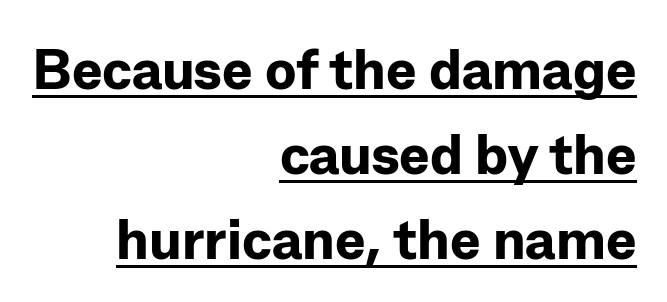
The image shows 57 px bold sans-serif type, upright; set right-aligned, normal line spacing (1.49x), normal letter spacing, underlined; low stroke contrast and a medium x-height.
